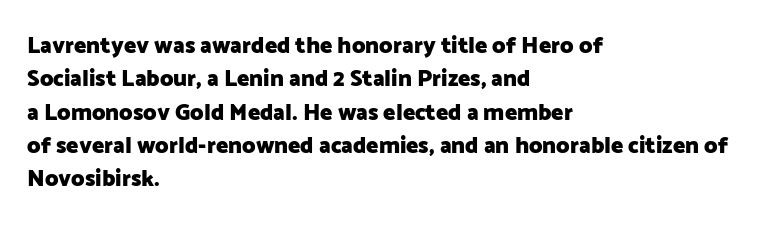
Every letter is thick-stroked: bold, no question. The space directly below the letters is spotless. How would I describe the line gaps? Plain and ordinary. A classic flush-left, rag-right setting is used for this passage. The specimen reads as upright at a glance.
